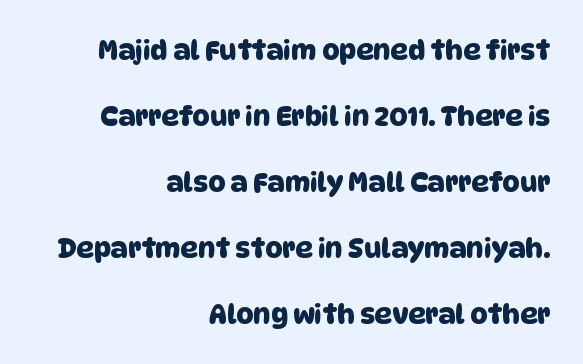
Airy leading. Where is the straight margin? On the right. Here the glyphs are tracked normally, forming tight word shapes. Check the space under the baseline: it is left empty.
